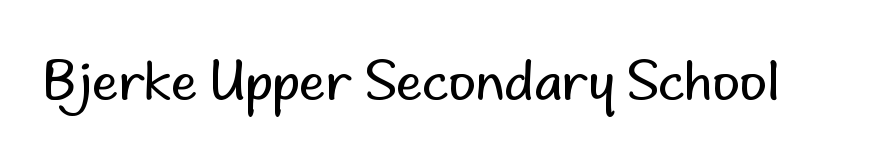
This rendering employs a face without finishing strokes, i.e., a sans-serif. The gaps between neighbouring characters are ordinary and unremarkable. Has an underline been added? It has not. Is this a heavy cut? Hardly; it is regular or lighter. Unlike italic type, these characters show no tilt at all.
